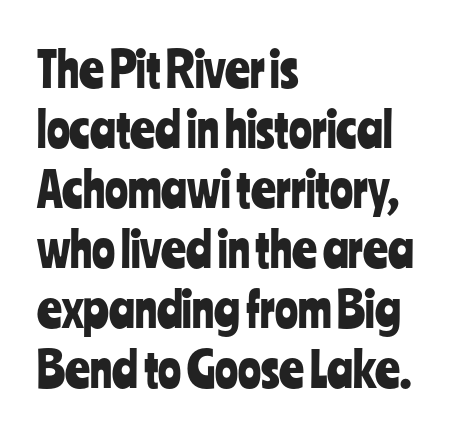
What kind of face is this? One without serifs — a sans. Reading down the column, the eye jumps a familiar distance to each next line. The ragged edge is on the right, which tells us the setting is flush left. When letters stand straight like this, we call the style roman or upright. These lines are rendered in a variable-pitch font. Descender tails drop into unmarked territory.
